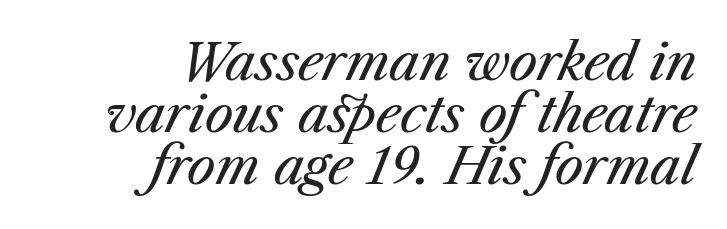
The image shows 51 px regular-weight type, italic (leaning right); set right-aligned, tight line spacing (1.02x), normal letter spacing, not underlined; medium stroke contrast and a medium x-height.
